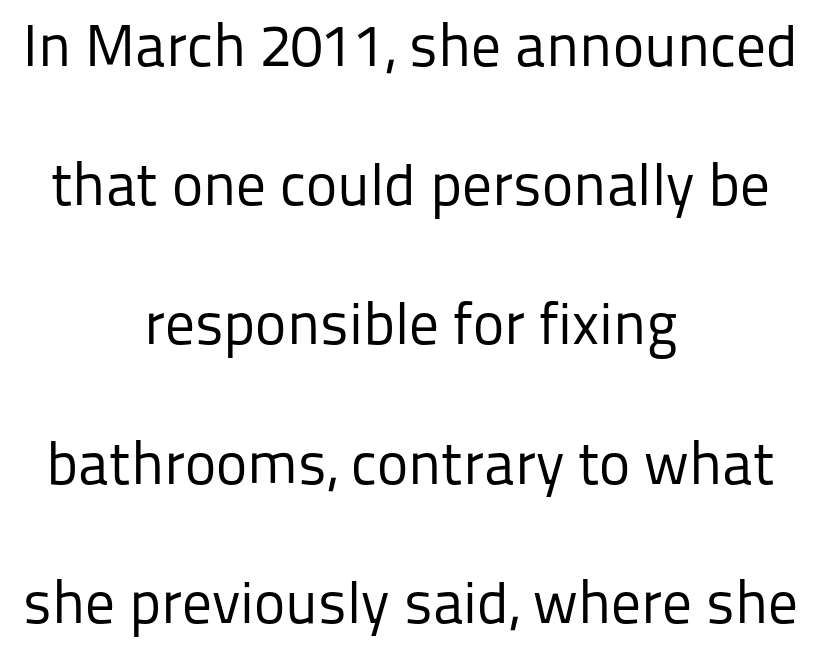
Q: Is the text bold? A: No.
Q: Is the text italic (slanted)? A: No, it is upright.
Q: Is the typeface a serif or a sans-serif typeface? A: Sans-serif.
Q: Is the text underlined? A: No.
Q: How is the paragraph aligned? A: Centered.
Q: Is the spacing between letters normal or unusually wide? A: Normal.
Q: Is the spacing between lines tight, normal or loose? A: Loose.
Q: Width (condensed, normal, or wide)? A: Normal.
Q: Stroke contrast? A: Low.
Q: x-height? A: Medium.
Q: Monospaced? A: No.
